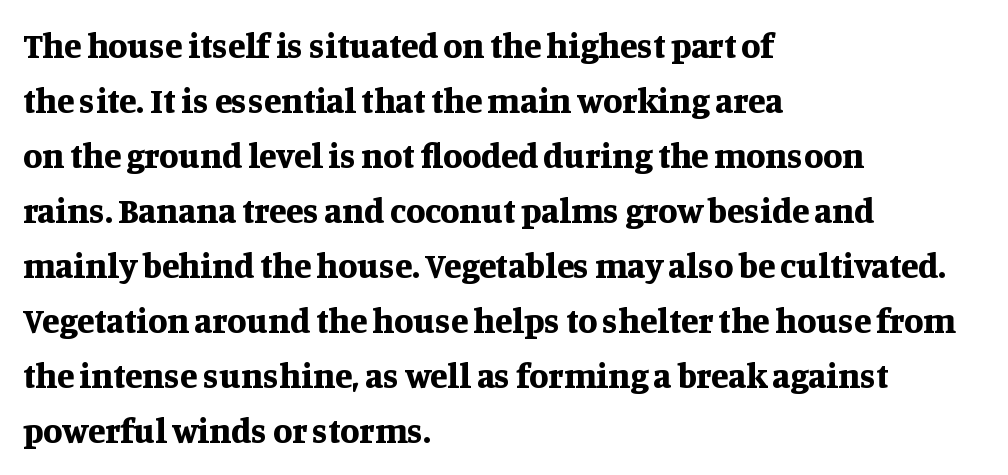
{"serif": "yes", "italic": "no", "bold": "yes", "weight": "bold", "width": "normal", "stroke_contrast": "medium", "x_height": "large", "monospaced": "no", "underline": "no", "align": "left", "line_spacing": "normal", "line_spacing_ratio": 1.57, "letter_spacing": "normal", "letter_spacing_em": 0.0, "glyph_px": 35}
